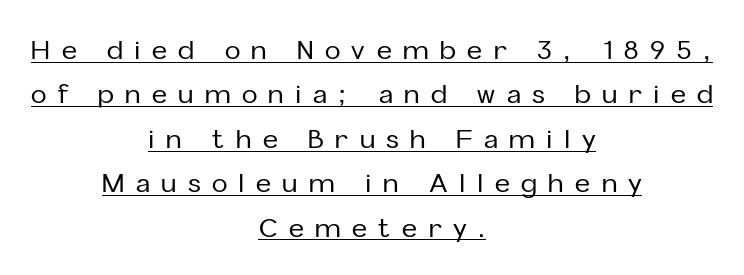
Is the letter spacing exaggerated? Yes — the characters are pushed far apart. This sample carries an underscore along the baseline area. Tall strokes in this sample are plumb rather than angled. The lines in this sample share a center point and differ in where they start and stop.
